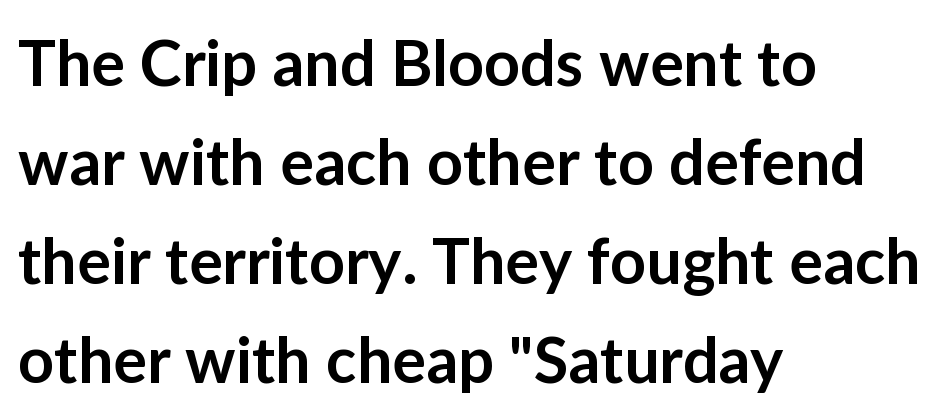
This sample keeps an unexceptional amount of space between lines. Spacing verdict: proportional, widths tailored to each character. As a designer I'd log this as weight 600, semibold. What stands out about the letter spacing? Nothing — it is the standard amount.
